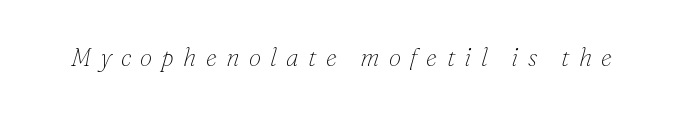
The image shows 25 px text type, italic (leaning right); set unusually wide letter spacing (+0.37 em), not underlined.
